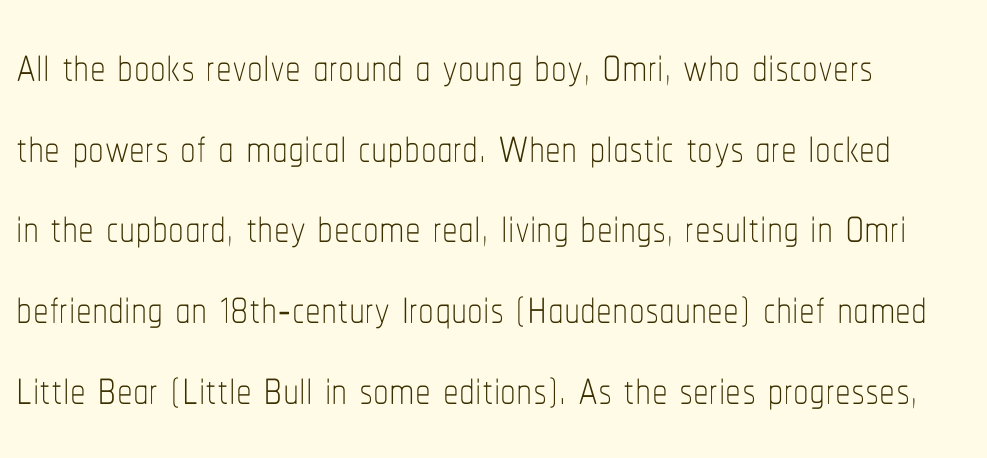
This rendering leaves character spacing at its baseline value. Rows of type keep a routine distance in the vertical direction. This reads as an unemphasized weight, regular at the heaviest. Caption: multi-line text, flush left, ragged right.
